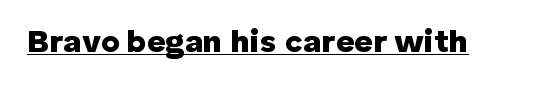
Character widths vary here, with narrow letters taking less room than wide ones. Serif or sans? Sans — the stroke terminals are bare. Each word holds together tightly as a unit, with standard inter-letter gaps. The sample has been set heavy, in full bold. Is there an underline? Yes — a line sits under the letters.
